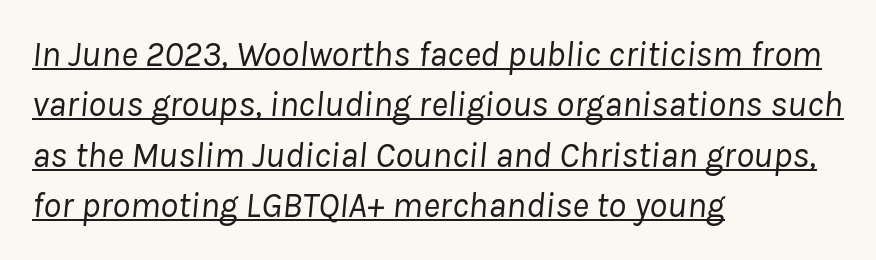
{"italic": "yes", "lean": "right", "slant_degrees": 8, "bold": "no", "weight": "regular", "width": "normal", "stroke_contrast": "low", "x_height": "medium", "monospaced": "no", "underline": "yes", "align": "left", "line_spacing": "normal", "line_spacing_ratio": 1.4, "letter_spacing": "normal", "letter_spacing_em": 0.0, "glyph_px": 36}
